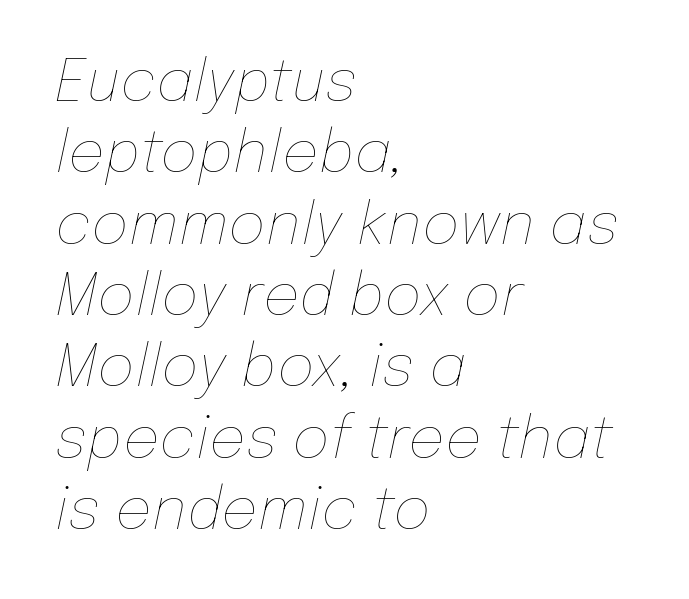
The image shows 58 px thin type, italic (leaning right); set left-aligned, line spacing 1.23x, normal letter spacing, not underlined; low stroke contrast and a medium x-height.
